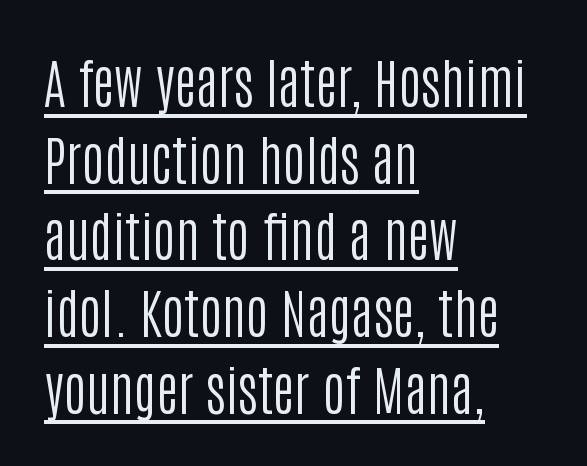
The image shows 54 px regular-weight, condensed sans-serif type, upright; set left-aligned, normal line spacing (1.42x), normal letter spacing, underlined; low stroke contrast and a large x-height.
